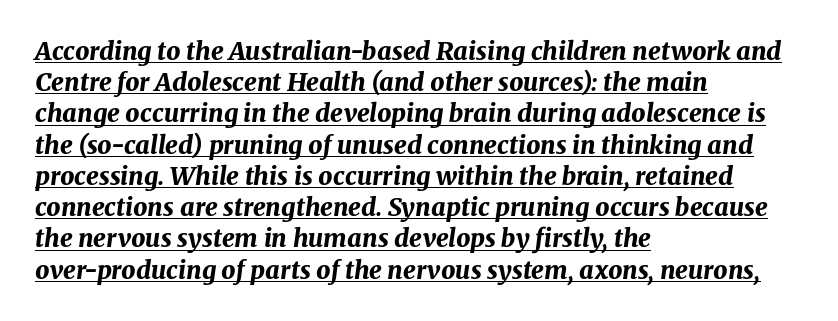
Q: Is the text bold? A: Yes.
Q: Is the text italic (slanted)? A: Yes, it leans right by about 8 degrees.
Q: Is the text underlined? A: Yes.
Q: How is the paragraph aligned? A: Left-aligned.
Q: Is the spacing between letters normal or unusually wide? A: Normal.
Q: Is the spacing between lines tight, normal or loose? A: Normal.
